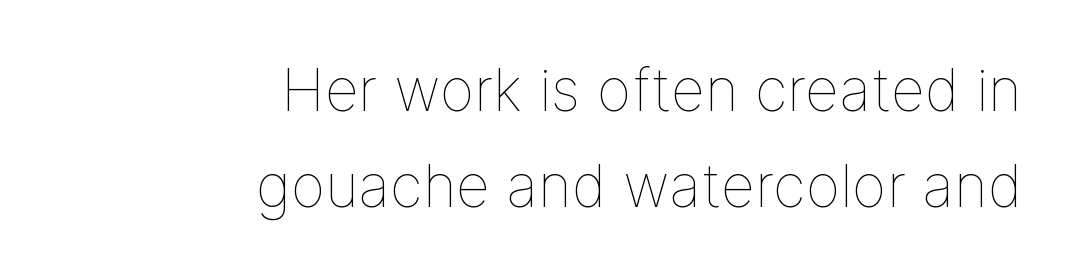
The image shows 59 px thin type, upright; set right-aligned, normal line spacing (1.63x), normal letter spacing, not underlined; low stroke contrast and a medium x-height.
